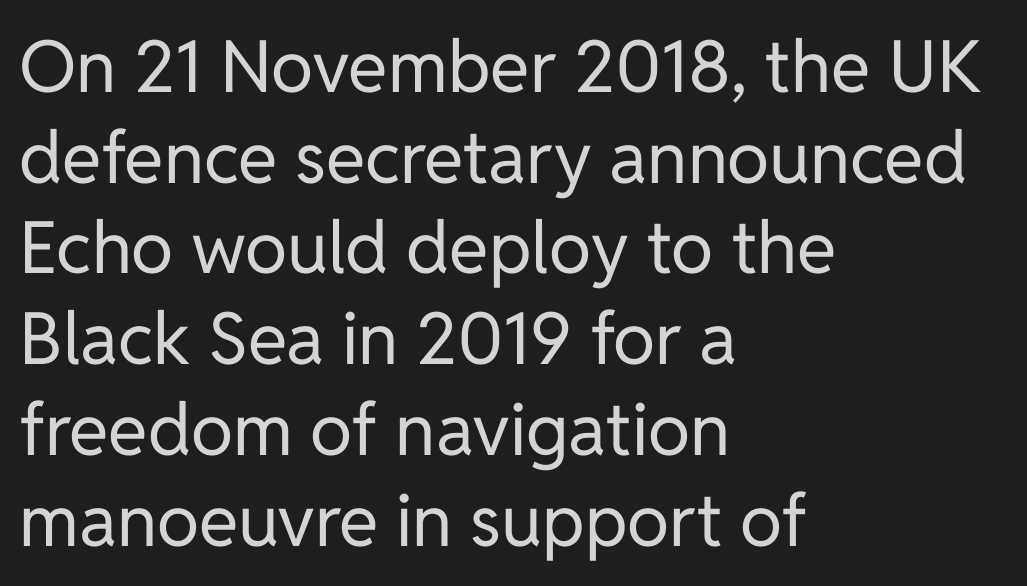
Leftover space on each line is placed entirely after the last word. The specimen reads as upright at a glance. Typographically, this falls in the sans-serif category. Words appear dense and cohesive because spacing is normal.
